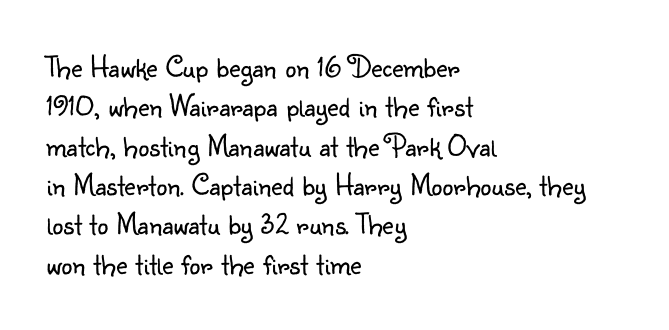
Q: Is the text bold? A: No.
Q: Is the text italic (slanted)? A: No, it is upright.
Q: Is the typeface a serif or a sans-serif typeface? A: Sans-serif.
Q: Is the text underlined? A: No.
Q: How is the paragraph aligned? A: Left-aligned.
Q: Is the spacing between letters normal or unusually wide? A: Normal.
Q: Is the spacing between lines tight, normal or loose? A: Normal.
Q: Width (condensed, normal, or wide)? A: Normal.
Q: Stroke contrast? A: Low.
Q: x-height? A: Small.
Q: Monospaced? A: No.
